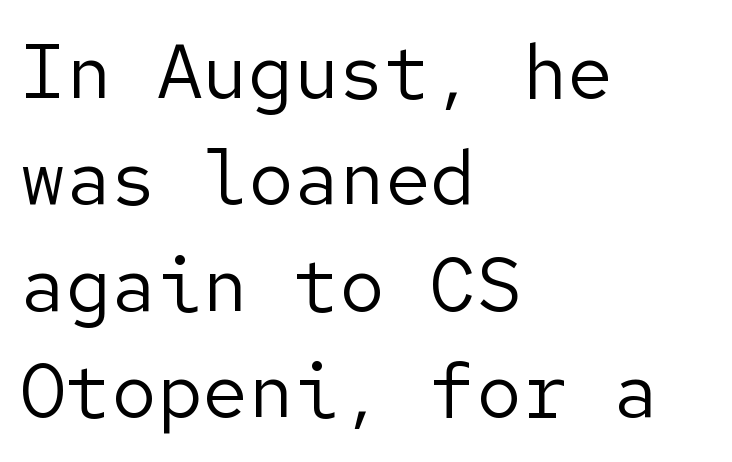
The image shows 76 px regular-weight sans-serif type, upright; set left-aligned, normal line spacing (1.4x), normal letter spacing, not underlined; low stroke contrast and a medium x-height.
